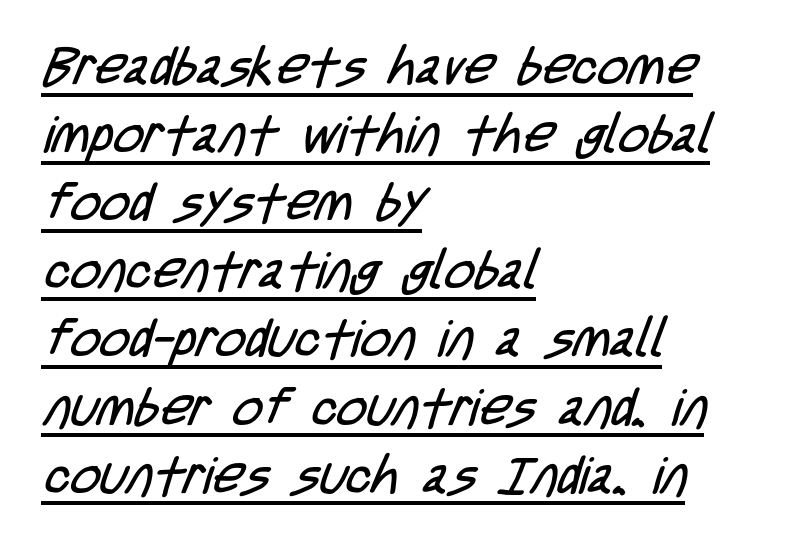
The image shows 52 px regular-weight, condensed sans-serif type; set left-aligned, normal line spacing (1.31x), normal letter spacing, underlined; low stroke contrast and a large x-height.
